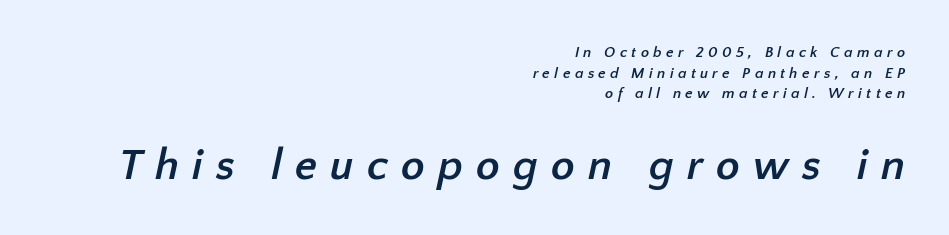
The image shows 44 px semibold sans-serif type; set right-aligned, normal line spacing (1.37x), unusually wide letter spacing (+0.29 em), not underlined; the second (bottom) block is 2.93x larger; low stroke contrast and a medium x-height.
